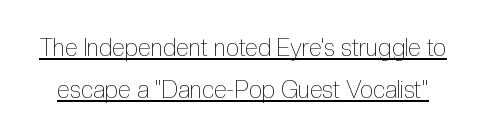
Words appear dense and cohesive because spacing is normal. This is not heavy type; no bold has been used. Students, observe the line beneath the letters — that is underlining. Vertical strokes here are truly vertical.
